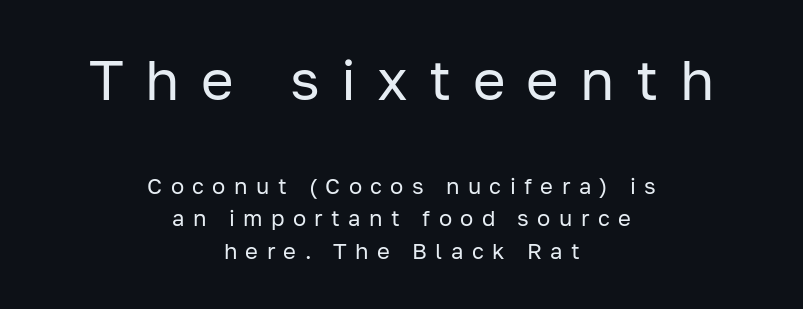
The compositor balanced each line on the midline. This sample uses an upright cut, with every glyph sitting square on the baseline. Look at the glyph heights: the upper group is clearly the bigger setting. These lines have a slow, spaced-out rhythm from letter to letter.
